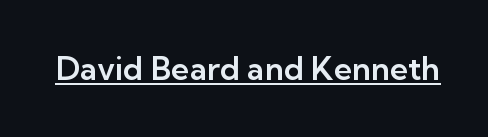
The image shows 32 px sans-serif type, upright; set normal letter spacing, underlined; low stroke contrast and a medium x-height.
